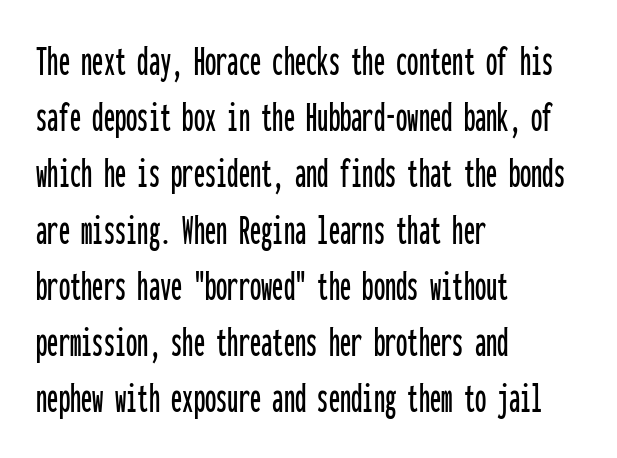
The image shows 45 px condensed sans-serif type, upright, monospaced; set left-aligned, normal line spacing (1.25x), normal letter spacing, not underlined; low stroke contrast and a medium x-height.
